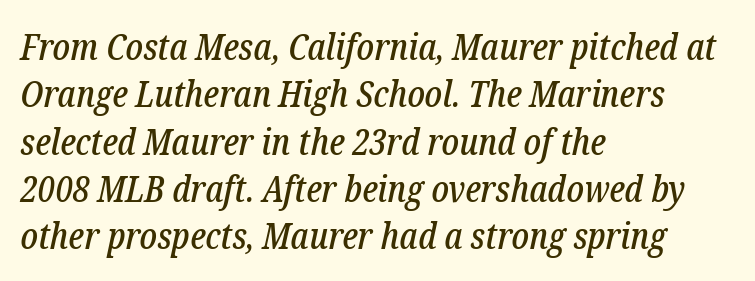
If you drew a line through each stem, it would be angled. A classic flush-left, rag-right setting is used for this passage. Varying glyph widths throughout — classic text-font behaviour. What stands out about the letter spacing? Nothing — it is the standard amount. The area under the type is left untouched.
